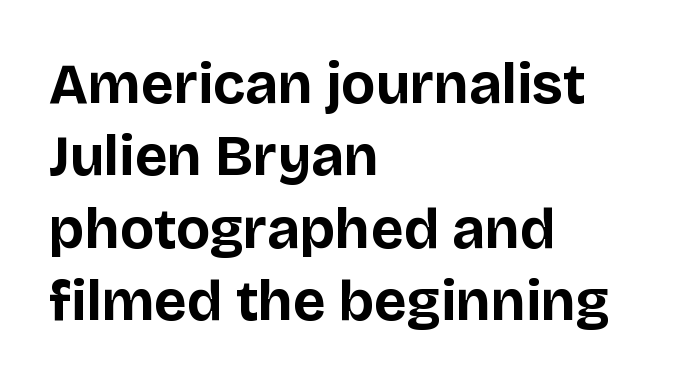
As a designer I'd log this as weight 700, bold. The type sits square on the baseline with zero lean. Do the characters align in a grid? No, the font is proportional. Line beginnings align vertically; line endings do not.
